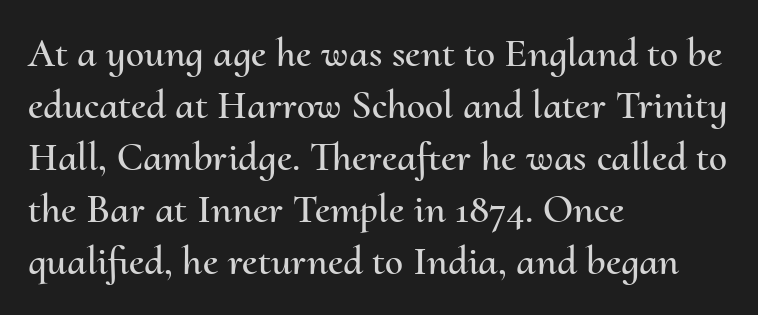
{"italic": "no", "width": "normal", "stroke_contrast": "medium", "x_height": "small", "monospaced": "no", "underline": "no", "align": "left", "line_spacing": "normal", "line_spacing_ratio": 1.27, "letter_spacing": "normal", "letter_spacing_em": 0.0, "glyph_px": 41}
